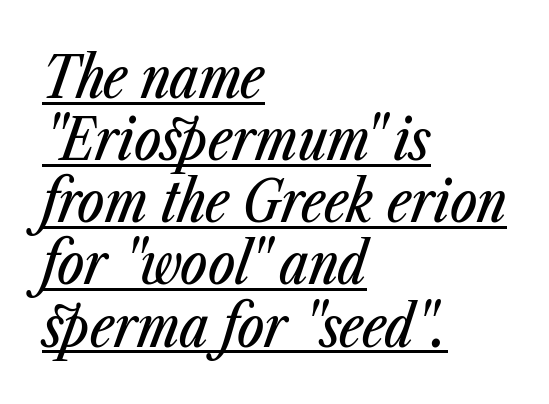
The type is set solid horizontally, with unmodified tracking. Compared with a centered layout, this one pins lines to the left instead. Underline: present. Reading down the column, the eye jumps only a short way to each next line.
